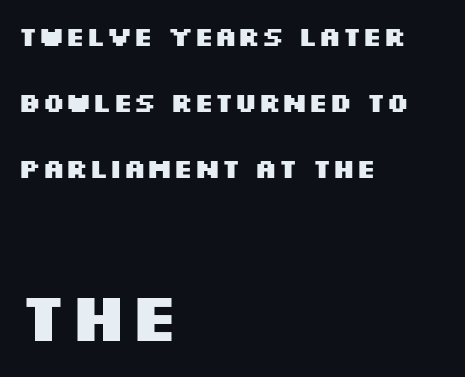
Q: Is the text bold? A: Yes.
Q: Is the text italic (slanted)? A: No, it is upright.
Q: Is the typeface a serif or a sans-serif typeface? A: Sans-serif.
Q: Is the text underlined? A: No.
Q: How is the paragraph aligned? A: Left-aligned.
Q: Is the spacing between letters normal or unusually wide? A: Normal.
Q: Is the spacing between lines tight, normal or loose? A: Loose.
Q: Which block of text is set in a larger size, the first (top) or the second (bottom)? A: The second (bottom) one.
Q: Width (condensed, normal, or wide)? A: Wide.
Q: Stroke contrast? A: Medium.
Q: x-height? A: Large.
Q: Monospaced? A: No.
